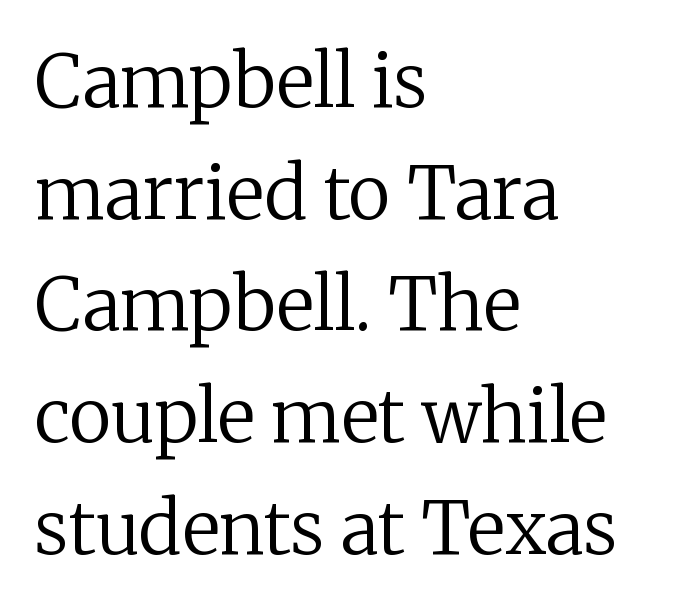
The image shows 73 px regular-weight serif type, upright; set left-aligned, normal line spacing (1.53x), normal letter spacing, not underlined; low stroke contrast and a medium x-height.
